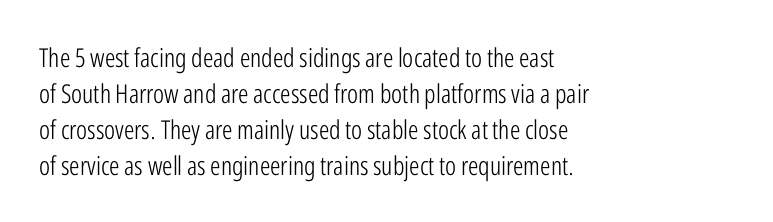
{"italic": "no", "bold": "no", "underline": "no", "align": "left", "line_spacing": "normal", "line_spacing_ratio": 1.38, "letter_spacing": "normal", "letter_spacing_em": 0.0, "glyph_px": 26}
